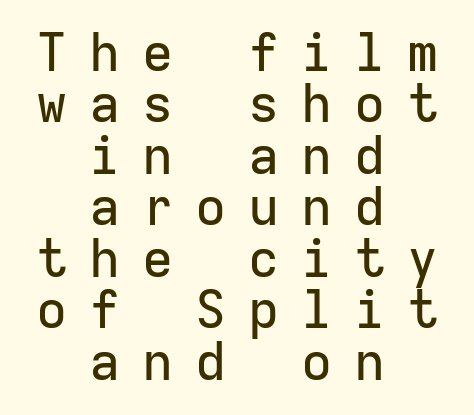
The image shows 52 px sans-serif type, upright, monospaced; set centered, tight line spacing (0.99x), unusually wide letter spacing (+0.42 em), not underlined; low stroke contrast and a medium x-height.
